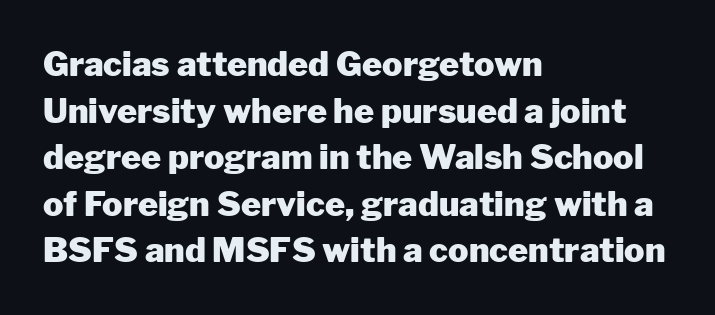
Q: Is the text bold? A: Yes.
Q: Is the text italic (slanted)? A: No, it is upright.
Q: Is the typeface a serif or a sans-serif typeface? A: Sans-serif.
Q: Is the text underlined? A: No.
Q: How is the paragraph aligned? A: Left-aligned.
Q: Is the spacing between letters normal or unusually wide? A: Normal.
Q: Is the spacing between lines tight, normal or loose? A: Normal.
Q: Width (condensed, normal, or wide)? A: Normal.
Q: Stroke contrast? A: Low.
Q: x-height? A: Medium.
Q: Monospaced? A: No.
